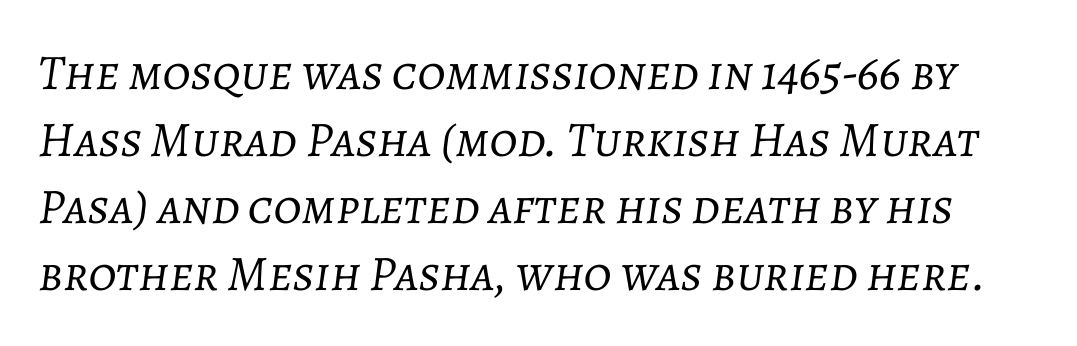
Q: Is the text bold? A: No.
Q: Is the text italic (slanted)? A: Yes, it leans right by about 7 degrees.
Q: Is the text underlined? A: No.
Q: Is the spacing between letters normal or unusually wide? A: Normal.
Q: Is the spacing between lines tight, normal or loose? A: Normal.
Q: Width (condensed, normal, or wide)? A: Normal.
Q: Stroke contrast? A: Low.
Q: x-height? A: Medium.
Q: Monospaced? A: No.
